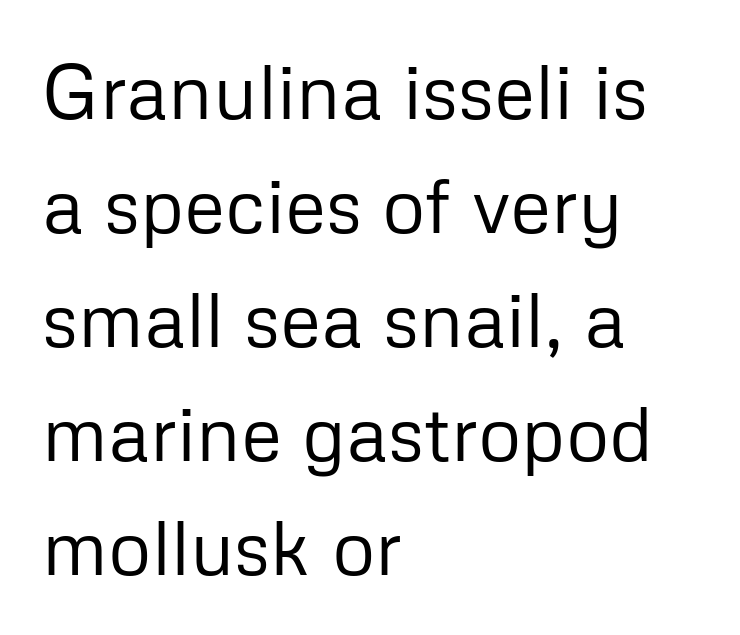
The image shows 76 px regular-weight sans-serif type, upright; set left-aligned, normal line spacing (1.5x), normal letter spacing, not underlined; low stroke contrast and a medium x-height.
